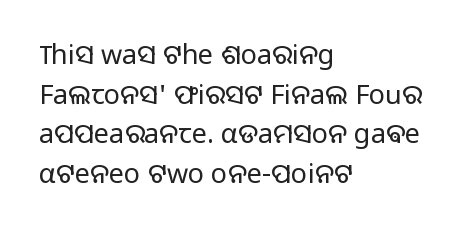
Q: Is the text bold? A: No.
Q: Is the text italic (slanted)? A: No, it is upright.
Q: Is the text underlined? A: No.
Q: How is the paragraph aligned? A: Left-aligned.
Q: Is the spacing between letters normal or unusually wide? A: Normal.
Q: Is the spacing between lines tight, normal or loose? A: Normal.
